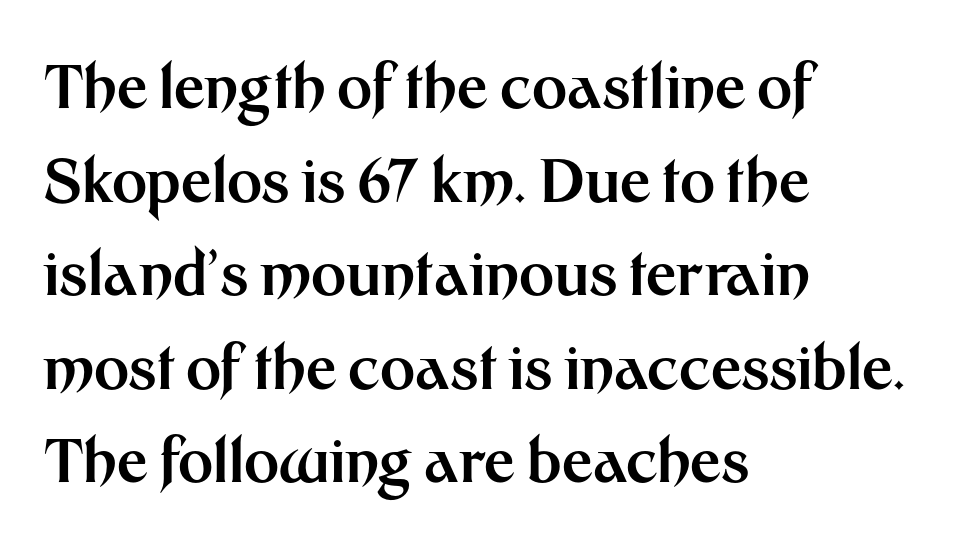
{"serif": "no", "italic": "no", "bold": "yes", "weight": "bold", "width": "normal", "stroke_contrast": "medium", "x_height": "medium", "monospaced": "no", "underline": "no", "align": "left", "line_spacing": "normal", "line_spacing_ratio": 1.56, "letter_spacing": "normal", "letter_spacing_em": 0.0, "glyph_px": 60}
